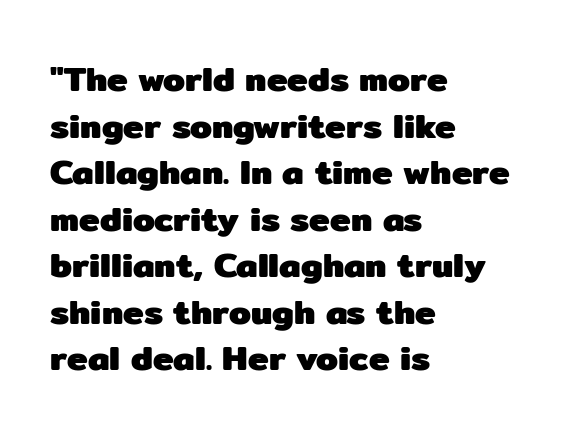
The image shows 35 px heavy sans-serif type, upright; set left-aligned, normal line spacing (1.33x), normal letter spacing, not underlined; low stroke contrast and a medium x-height.
